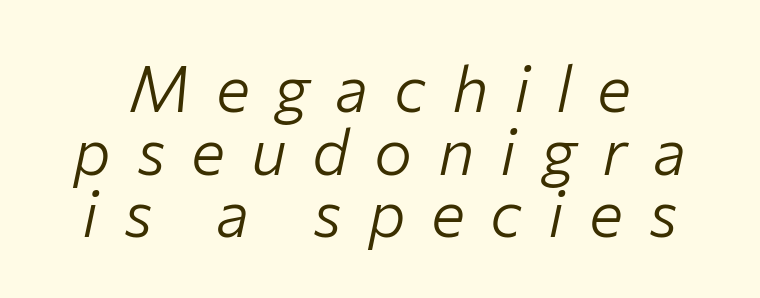
Display-style spreading of the glyphs; the letterfit is very open. A typesetter would mark this as italic. Is this a heavy cut? Hardly; it is regular or lighter. Proportional: the letters do not fall into vertical columns.
